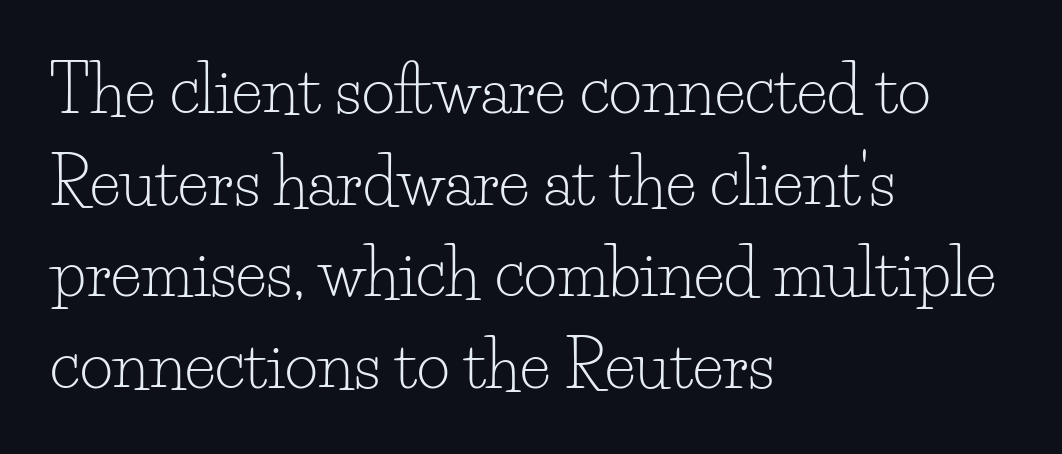
{"serif": "yes", "italic": "no", "bold": "no", "weight": "light", "width": "normal", "stroke_contrast": "low", "x_height": "small", "monospaced": "no", "underline": "no", "align": "left", "line_spacing": "normal", "line_spacing_ratio": 1.43, "letter_spacing": "normal", "letter_spacing_em": 0.0, "glyph_px": 64}
